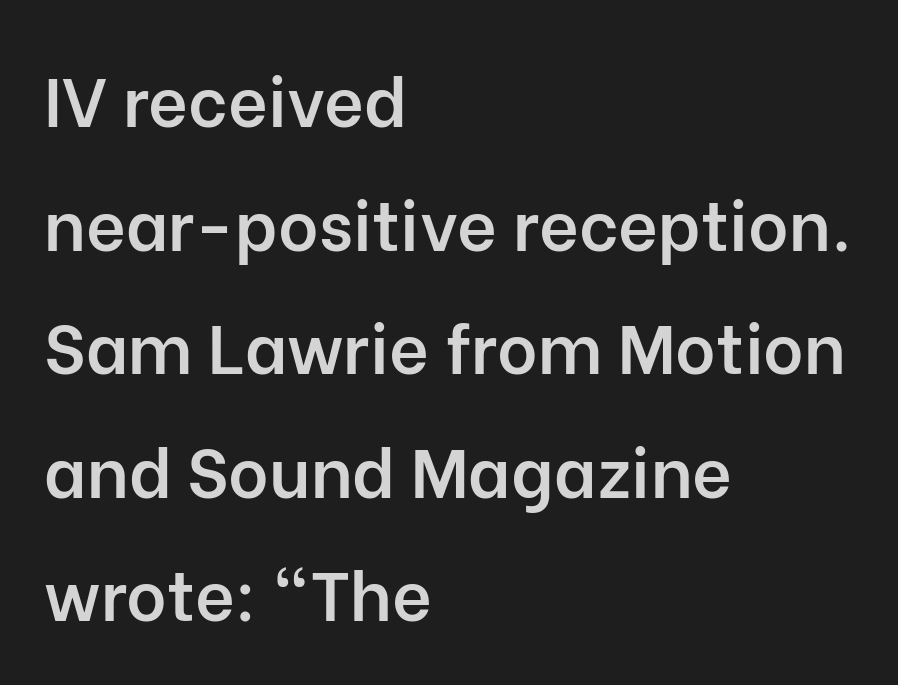
Q: Is the text bold? A: Semi-bold.
Q: Is the text italic (slanted)? A: No, it is upright.
Q: Is the typeface a serif or a sans-serif typeface? A: Sans-serif.
Q: Is the text underlined? A: No.
Q: How is the paragraph aligned? A: Left-aligned.
Q: Is the spacing between letters normal or unusually wide? A: Normal.
Q: Width (condensed, normal, or wide)? A: Normal.
Q: Stroke contrast? A: Low.
Q: x-height? A: Medium.
Q: Monospaced? A: No.
